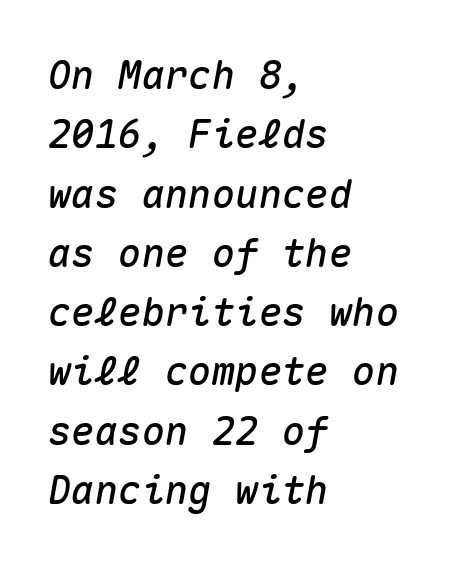
Q: Is the text italic (slanted)? A: Yes, it leans right by about 10 degrees.
Q: Is the text underlined? A: No.
Q: How is the paragraph aligned? A: Left-aligned.
Q: Is the spacing between letters normal or unusually wide? A: Normal.
Q: Is the spacing between lines tight, normal or loose? A: Normal.
Q: Width (condensed, normal, or wide)? A: Normal.
Q: Stroke contrast? A: Medium.
Q: x-height? A: Medium.
Q: Monospaced? A: Yes.
